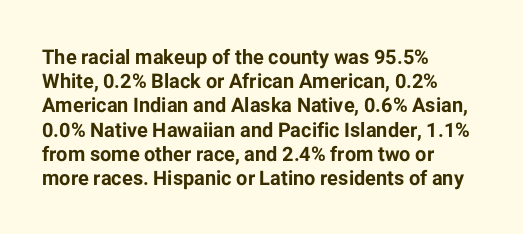
{"italic": "no", "bold": "yes", "underline": "no", "align": "left", "line_spacing_ratio": 1.21, "letter_spacing": "normal", "letter_spacing_em": 0.0, "glyph_px": 20}
